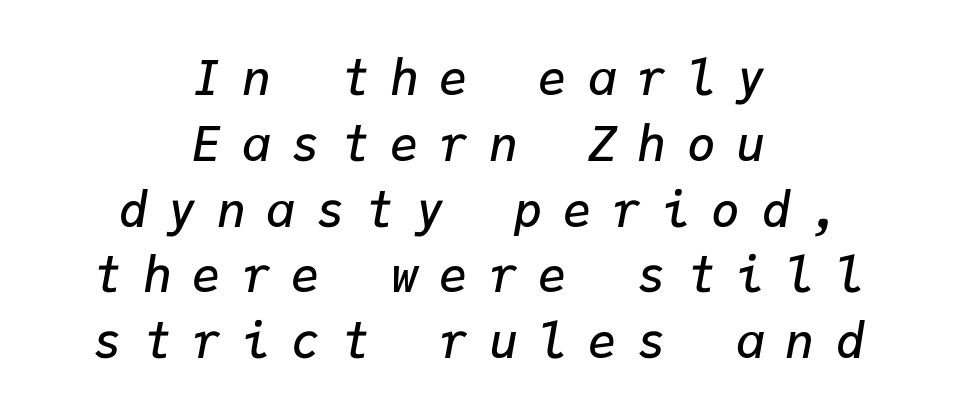
The image shows 48 px semibold type, italic (leaning right), monospaced; set centered, normal line spacing (1.37x), unusually wide letter spacing (+0.43 em), not underlined; low stroke contrast and a medium x-height.
